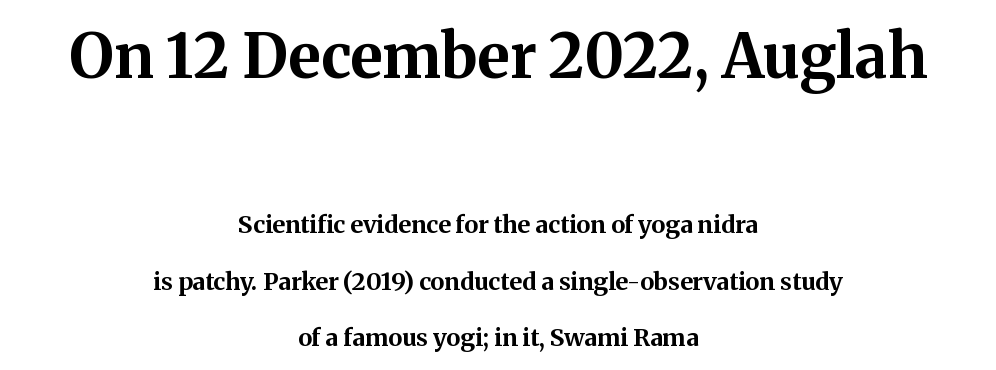
The image shows 61 px bold serif type, upright; set centered, loose line spacing (2.35x), normal letter spacing, not underlined; the first (top) block is 2.54x larger; medium stroke contrast and a medium x-height.
